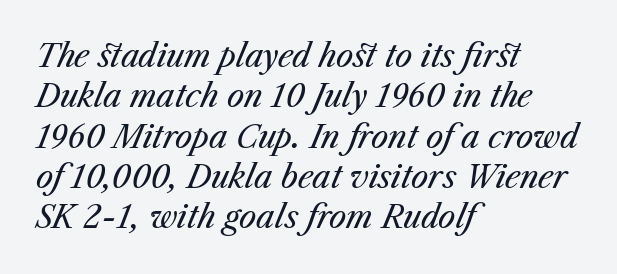
{"italic": "yes", "lean": "right", "slant_degrees": 23, "bold": "no", "weight": "regular", "width": "normal", "stroke_contrast": "medium", "x_height": "medium", "monospaced": "no", "underline": "no", "align": "left", "line_spacing": "normal", "line_spacing_ratio": 1.3, "letter_spacing": "normal", "letter_spacing_em": 0.0, "glyph_px": 31}
